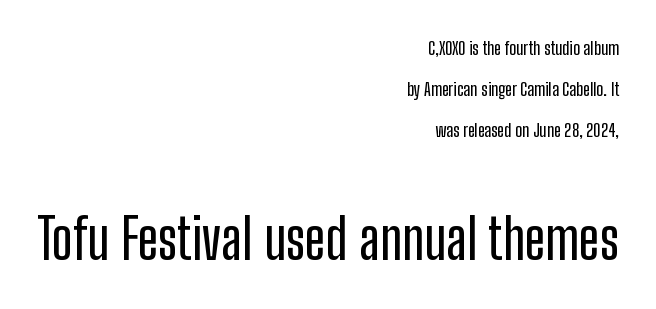
The image shows 55 px condensed sans-serif type, upright; set right-aligned, loose line spacing (2.29x), normal letter spacing, not underlined; the second (bottom) block is 3.06x larger; low stroke contrast and a medium x-height.
